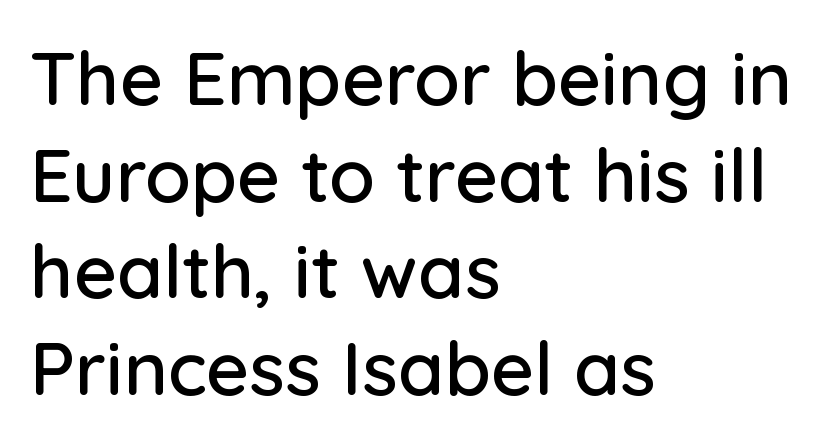
Q: Is the text italic (slanted)? A: No, it is upright.
Q: Is the typeface a serif or a sans-serif typeface? A: Sans-serif.
Q: Is the text underlined? A: No.
Q: How is the paragraph aligned? A: Left-aligned.
Q: Is the spacing between letters normal or unusually wide? A: Normal.
Q: Is the spacing between lines tight, normal or loose? A: Normal.
Q: Width (condensed, normal, or wide)? A: Normal.
Q: Stroke contrast? A: Low.
Q: x-height? A: Medium.
Q: Monospaced? A: No.
